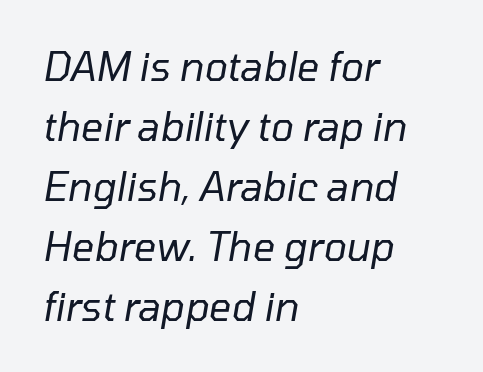
{"italic": "yes", "lean": "right", "slant_degrees": 10, "bold": "no", "weight": "regular", "width": "normal", "stroke_contrast": "low", "x_height": "medium", "monospaced": "no", "underline": "no", "align": "left", "line_spacing": "normal", "line_spacing_ratio": 1.54, "letter_spacing": "normal", "letter_spacing_em": 0.0, "glyph_px": 39}
